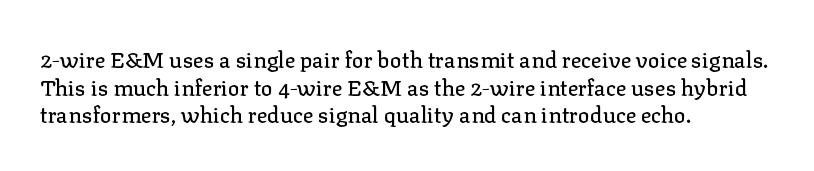
The image shows 22 px text type, upright; set left-aligned, normal line spacing (1.26x), normal letter spacing, not underlined.
